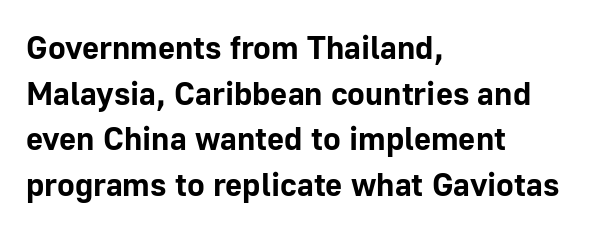
The words here are not underlined. A typesetter would call this leading conventional body-copy spacing. The letters stand straight up with perfectly vertical stems. Grotesque or geometric, the face here clearly has no serifs. Summary of weight: heavy, a full bold. Between one letter and the next there's only the usual sliver of space.
